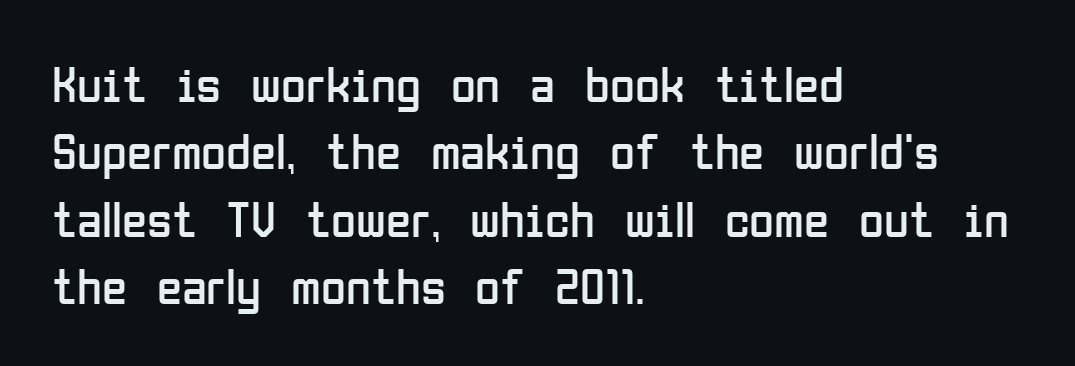
The image shows 51 px regular-weight, condensed sans-serif type, upright; set left-aligned, normal line spacing (1.32x), normal letter spacing, not underlined; low stroke contrast and a medium x-height.
